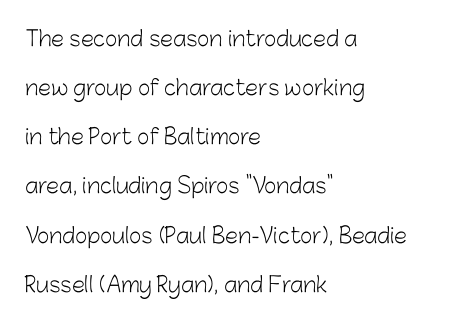
{"italic": "no", "bold": "no", "underline": "no", "align": "left", "line_spacing": "loose", "line_spacing_ratio": 2.34, "letter_spacing": "normal", "letter_spacing_em": 0.0, "glyph_px": 21}
